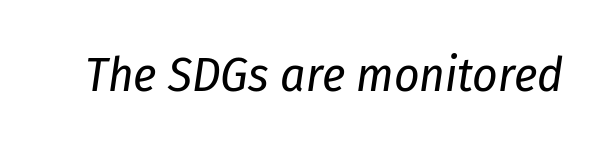
The image shows 49 px regular-weight, condensed type, italic (leaning right); set normal letter spacing, not underlined; low stroke contrast and a medium x-height.
